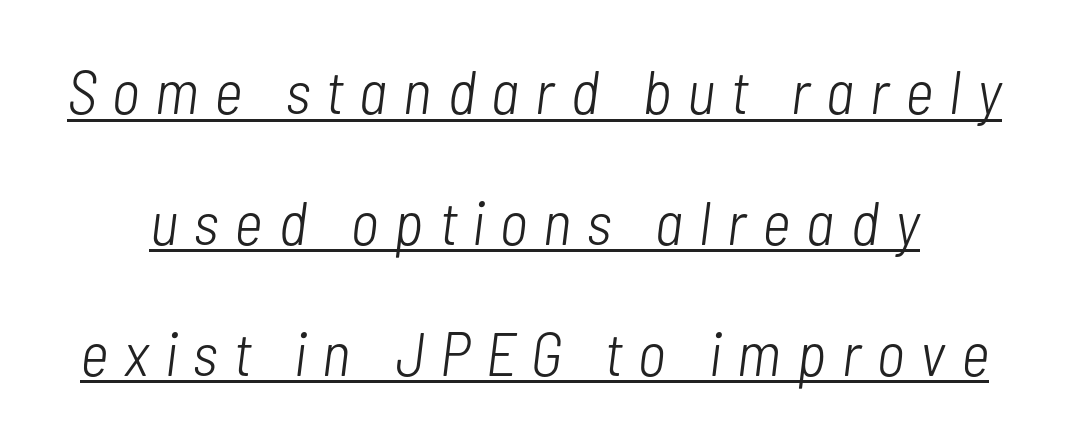
The image shows 62 px light, condensed type, italic (leaning right); set loose line spacing (2.11x), unusually wide letter spacing (+0.26 em), underlined; low stroke contrast and a medium x-height.
